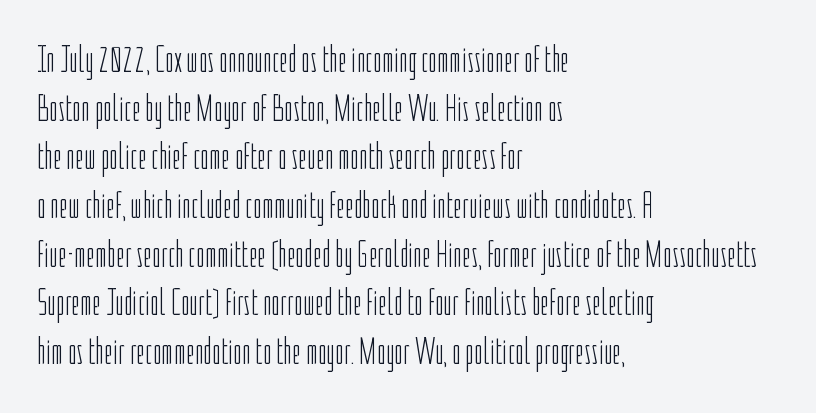
Q: Is the text bold? A: No.
Q: Is the text italic (slanted)? A: No, it is upright.
Q: Is the typeface a serif or a sans-serif typeface? A: Sans-serif.
Q: Is the text underlined? A: No.
Q: How is the paragraph aligned? A: Left-aligned.
Q: Is the spacing between letters normal or unusually wide? A: Normal.
Q: Is the spacing between lines tight, normal or loose? A: Normal.
Q: Width (condensed, normal, or wide)? A: Condensed.
Q: Stroke contrast? A: Low.
Q: x-height? A: Medium.
Q: Monospaced? A: No.
